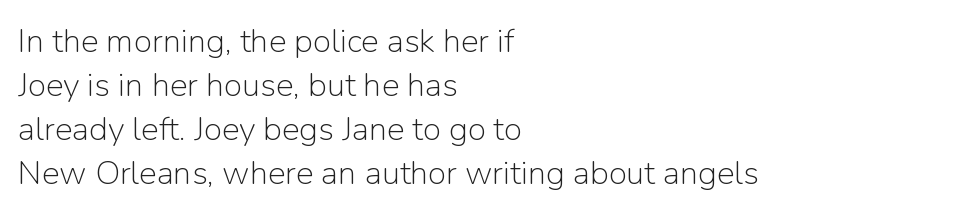
{"serif": "no", "italic": "no", "bold": "no", "weight": "light", "width": "normal", "stroke_contrast": "low", "x_height": "medium", "monospaced": "no", "underline": "no", "align": "left", "line_spacing": "normal", "line_spacing_ratio": 1.33, "letter_spacing": "normal", "letter_spacing_em": 0.0, "glyph_px": 33}
